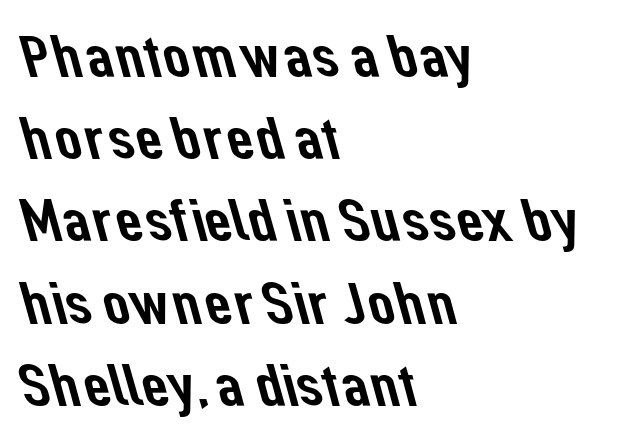
The image shows 60 px sans-serif type; set left-aligned, normal line spacing (1.37x), normal letter spacing, not underlined; low stroke contrast and a medium x-height.
